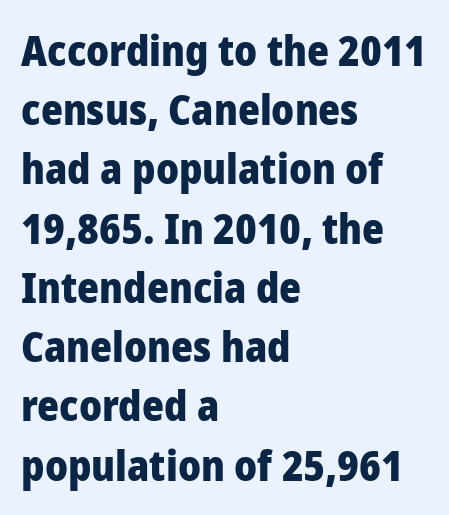
Q: Is the text bold? A: Yes.
Q: Is the text italic (slanted)? A: No, it is upright.
Q: Is the typeface a serif or a sans-serif typeface? A: Sans-serif.
Q: Is the text underlined? A: No.
Q: How is the paragraph aligned? A: Left-aligned.
Q: Is the spacing between letters normal or unusually wide? A: Normal.
Q: Is the spacing between lines tight, normal or loose? A: Normal.
Q: Width (condensed, normal, or wide)? A: Normal.
Q: Stroke contrast? A: Low.
Q: x-height? A: Medium.
Q: Monospaced? A: No.
